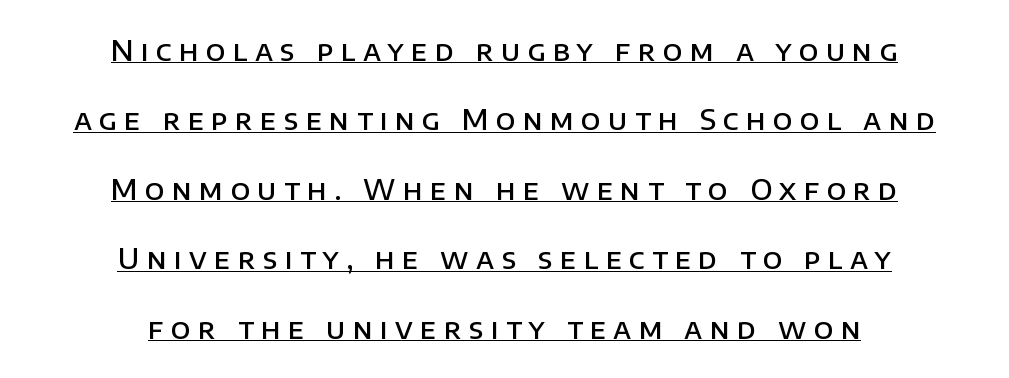
The image shows 28 px semibold sans-serif type, upright; set centered, loose line spacing (2.48x), unusually wide letter spacing (+0.26 em), underlined; low stroke contrast and a large x-height.
